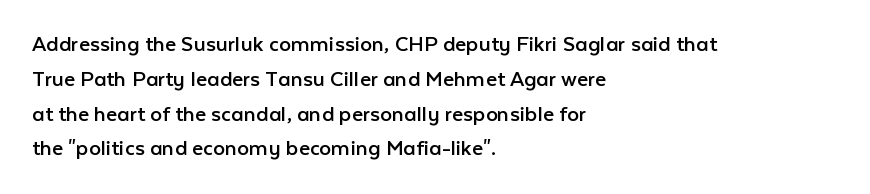
The image shows 24 px text type, upright; set left-aligned, normal line spacing (1.45x), normal letter spacing, not underlined.
